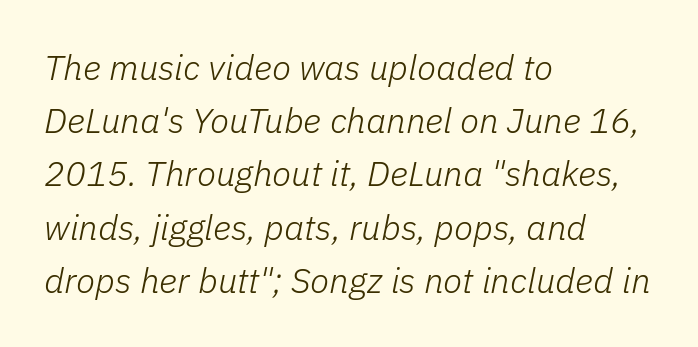
{"italic": "yes", "lean": "right", "slant_degrees": 11, "bold": "no", "weight": "light", "width": "normal", "stroke_contrast": "low", "x_height": "medium", "monospaced": "no", "underline": "no", "align": "left", "line_spacing": "normal", "line_spacing_ratio": 1.52, "letter_spacing": "normal", "letter_spacing_em": 0.0, "glyph_px": 35}
